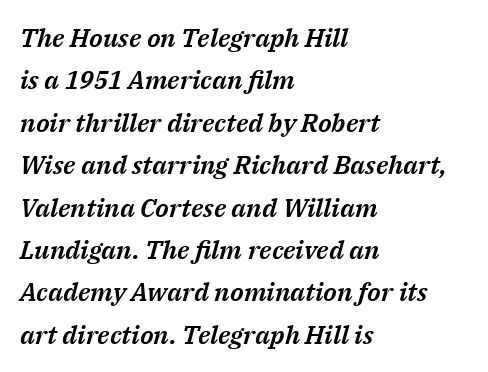
Q: Is the text italic (slanted)? A: Yes, it leans right by about 14 degrees.
Q: Is the text underlined? A: No.
Q: How is the paragraph aligned? A: Left-aligned.
Q: Is the spacing between letters normal or unusually wide? A: Normal.
Q: Is the spacing between lines tight, normal or loose? A: Normal.
